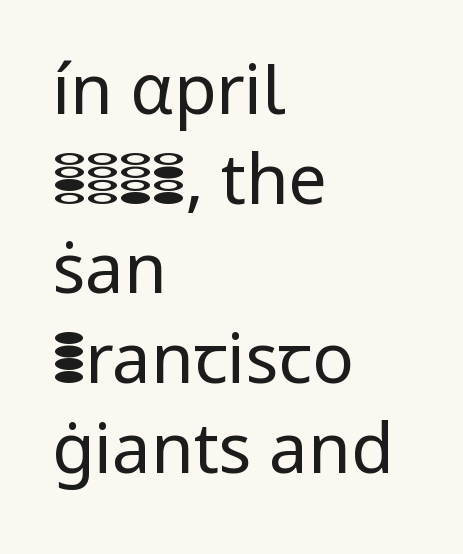
Q: Is the text bold? A: No.
Q: Is the text italic (slanted)? A: No, it is upright.
Q: Is the typeface a serif or a sans-serif typeface? A: Sans-serif.
Q: Is the text underlined? A: No.
Q: How is the paragraph aligned? A: Left-aligned.
Q: Is the spacing between letters normal or unusually wide? A: Normal.
Q: Is the spacing between lines tight, normal or loose? A: Normal.
Q: Width (condensed, normal, or wide)? A: Normal.
Q: Stroke contrast? A: Low.
Q: x-height? A: Medium.
Q: Monospaced? A: No.
